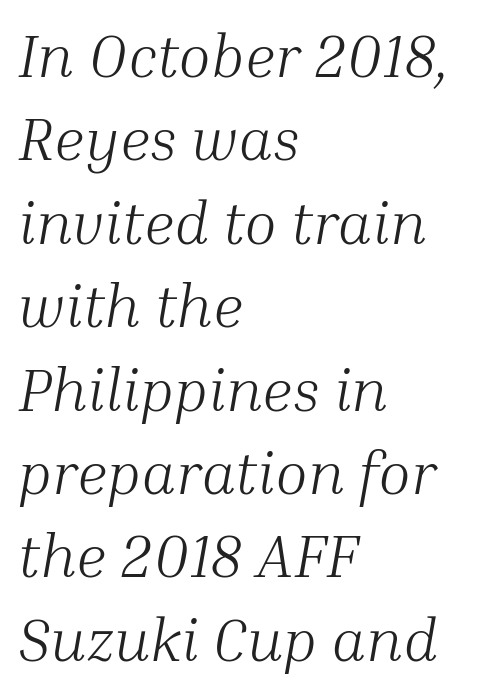
The image shows 60 px light serif type, italic (leaning right); set left-aligned, normal line spacing (1.39x), normal letter spacing, not underlined; medium stroke contrast and a medium x-height.
